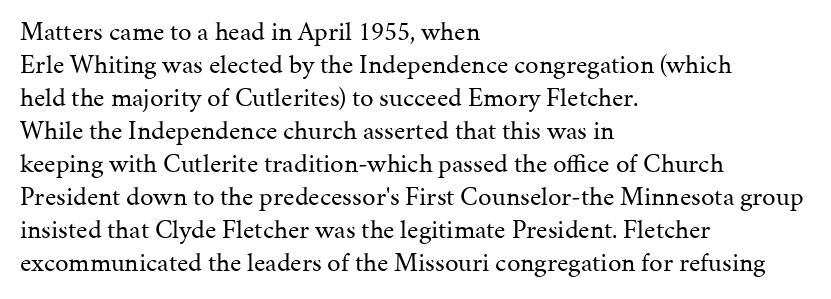
Q: Is the text bold? A: No.
Q: Is the text italic (slanted)? A: No, it is upright.
Q: Is the text underlined? A: No.
Q: How is the paragraph aligned? A: Left-aligned.
Q: Is the spacing between letters normal or unusually wide? A: Normal.
